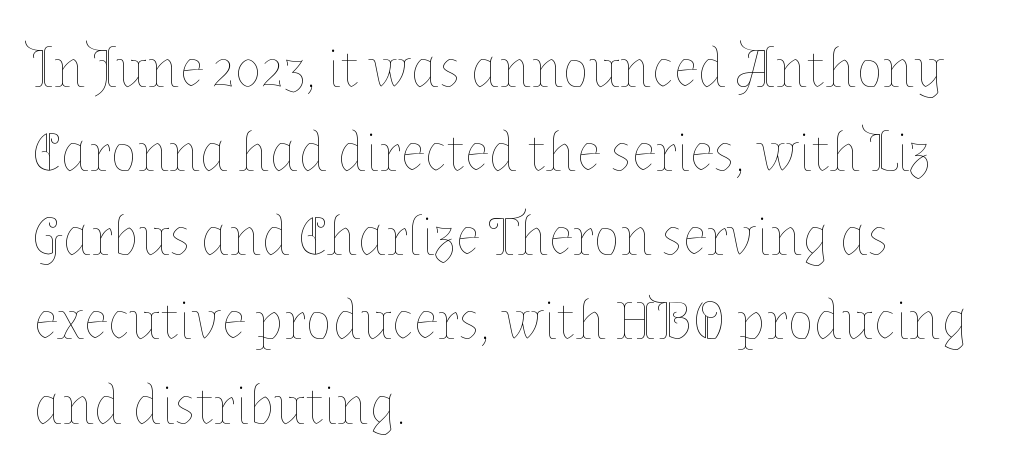
The image shows 55 px thin type, upright; set left-aligned, normal line spacing (1.53x), normal letter spacing, not underlined; low stroke contrast and a medium x-height.
